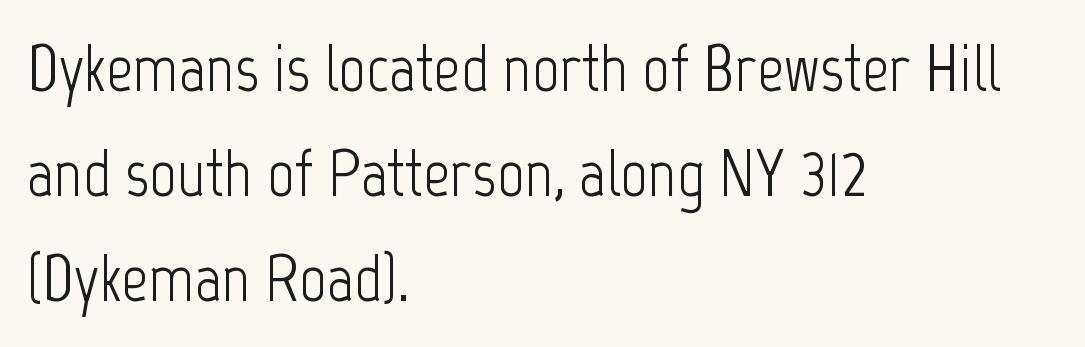
Leading: standard. Anything drawn beneath the words? Only blank space. These lines stack with their left ends in a neat column. The letterforms sit at book weight or below.
